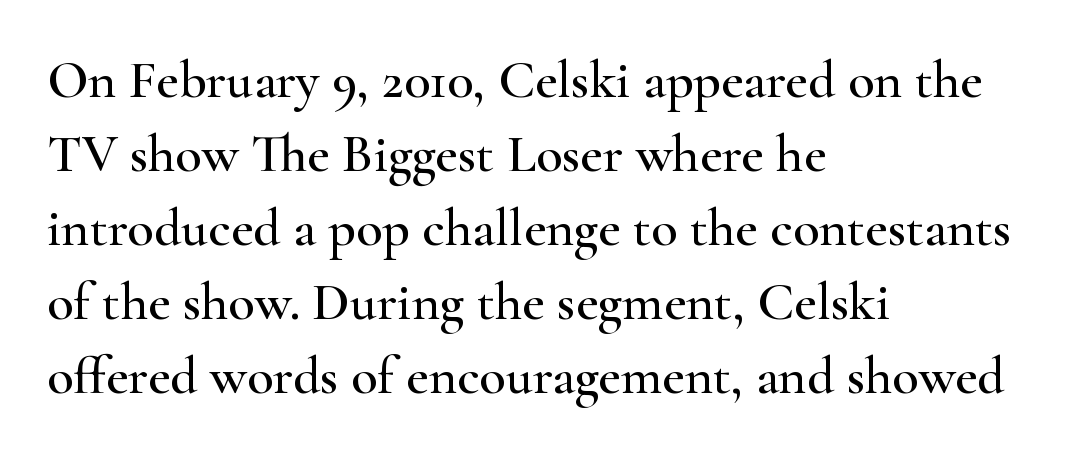
{"serif": "yes", "italic": "no", "width": "wide", "stroke_contrast": "high", "x_height": "small", "monospaced": "no", "underline": "no", "align": "left", "line_spacing": "normal", "line_spacing_ratio": 1.37, "letter_spacing": "normal", "letter_spacing_em": 0.0, "glyph_px": 54}
